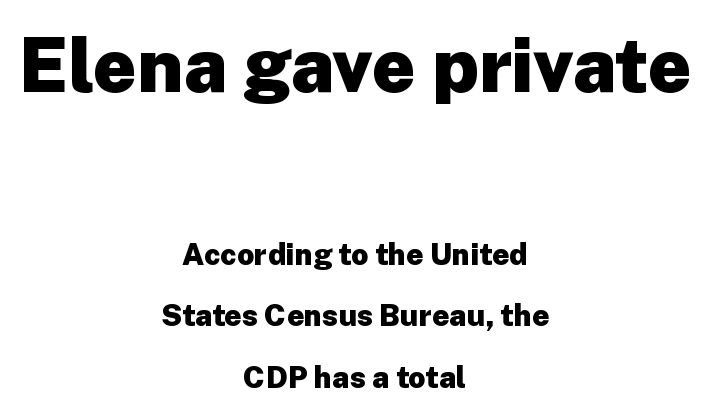
The image shows 76 px heavy sans-serif type, upright; set centered, loose line spacing (2.05x), normal letter spacing, not underlined; the first (top) block is 2.53x larger; low stroke contrast and a medium x-height.
